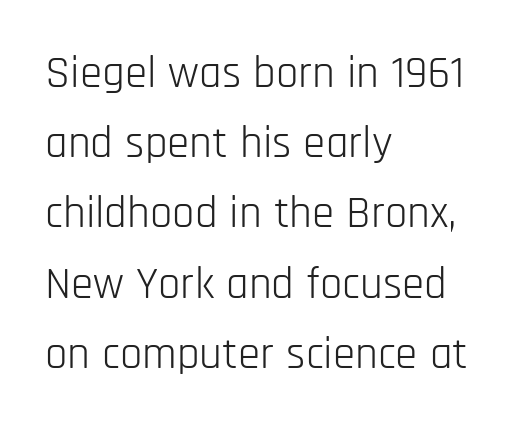
Upright lettering throughout. Looks like regular typesetting: each glyph gets only the width it needs. The type is set solid horizontally, with unmodified tracking. Students, observe: this is what conventionally led text looks like.
